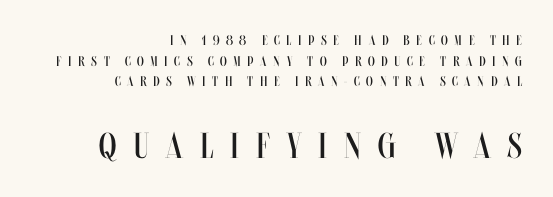
The image shows 36 px regular-weight, condensed type, upright; set right-aligned, normal line spacing (1.47x), unusually wide letter spacing (+0.47 em), not underlined; the second (bottom) block is 2.57x larger; medium stroke contrast and a large x-height.
